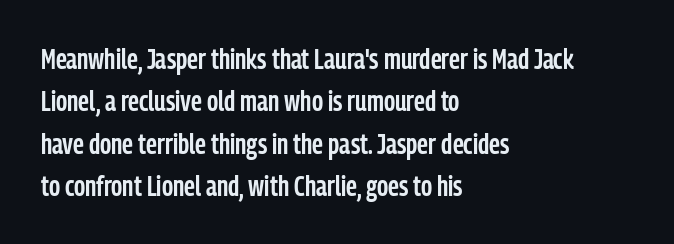
{"serif": "no", "italic": "no", "bold": "semi", "weight": "semibold", "width": "condensed", "stroke_contrast": "low", "x_height": "medium", "monospaced": "no", "underline": "no", "align": "left", "line_spacing": "normal", "line_spacing_ratio": 1.51, "letter_spacing": "normal", "letter_spacing_em": 0.0, "glyph_px": 28}
